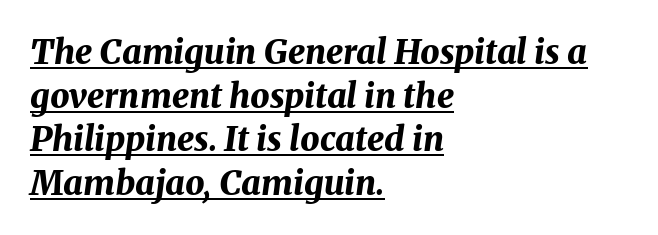
Q: Is the text bold? A: Yes.
Q: Is the text italic (slanted)? A: Yes, it leans right by about 8 degrees.
Q: Is the text underlined? A: Yes.
Q: How is the paragraph aligned? A: Left-aligned.
Q: Is the spacing between letters normal or unusually wide? A: Normal.
Q: Is the spacing between lines tight, normal or loose? A: Normal.
Q: Width (condensed, normal, or wide)? A: Normal.
Q: Stroke contrast? A: Medium.
Q: x-height? A: Medium.
Q: Monospaced? A: No.
